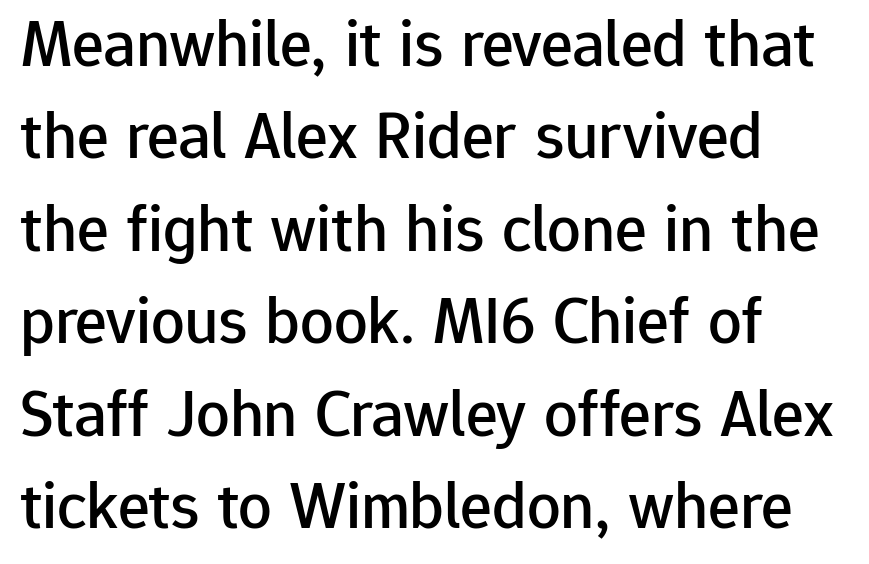
The image shows 67 px sans-serif type, upright; set left-aligned, normal line spacing (1.38x), normal letter spacing, not underlined; low stroke contrast and a medium x-height.
